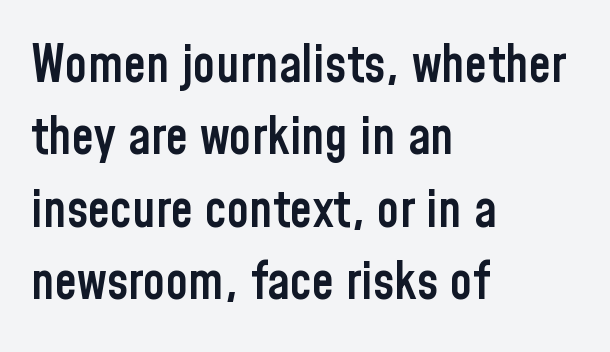
{"serif": "no", "italic": "no", "bold": "semi", "weight": "semibold", "width": "condensed", "stroke_contrast": "low", "x_height": "medium", "monospaced": "no", "underline": "no", "align": "left", "line_spacing": "normal", "line_spacing_ratio": 1.42, "letter_spacing": "normal", "letter_spacing_em": 0.0, "glyph_px": 51}
